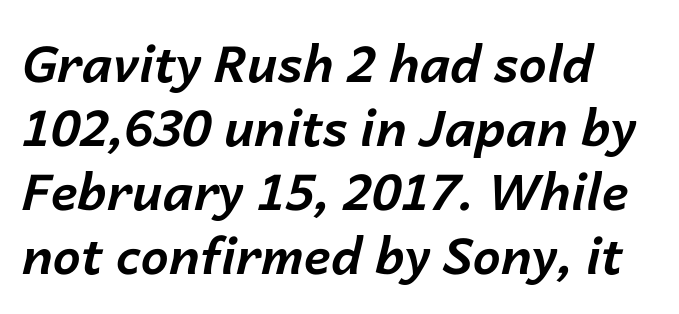
{"italic": "yes", "lean": "right", "slant_degrees": 14, "bold": "yes", "weight": "bold", "width": "normal", "stroke_contrast": "low", "x_height": "medium", "monospaced": "no", "underline": "no", "align": "left", "line_spacing": "normal", "line_spacing_ratio": 1.28, "letter_spacing": "normal", "letter_spacing_em": 0.0, "glyph_px": 50}
